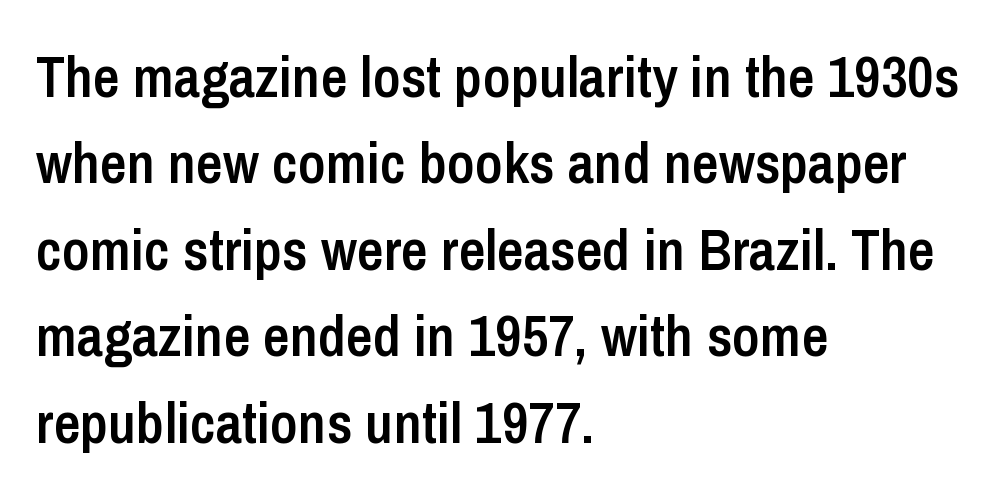
The image shows 58 px semibold, condensed sans-serif type, upright; set left-aligned, normal line spacing (1.49x), normal letter spacing, not underlined; low stroke contrast and a medium x-height.
